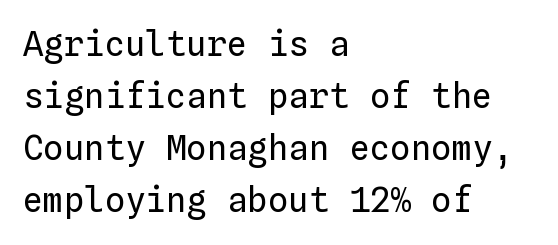
{"italic": "no", "bold": "no", "weight": "regular", "width": "normal", "stroke_contrast": "low", "x_height": "medium", "monospaced": "yes", "underline": "no", "align": "left", "line_spacing": "normal", "line_spacing_ratio": 1.53, "letter_spacing": "normal", "letter_spacing_em": 0.0, "glyph_px": 34}
